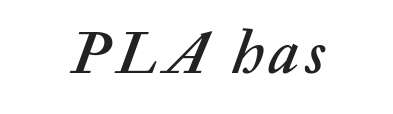
The image shows 61 px text type, italic (leaning right); set not underlined; low stroke contrast and a medium x-height.
